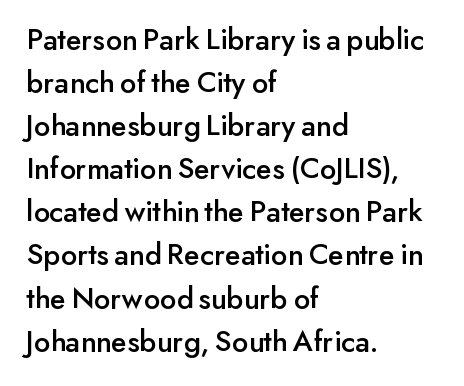
{"serif": "no", "italic": "no", "width": "normal", "stroke_contrast": "low", "x_height": "small", "monospaced": "no", "underline": "no", "align": "left", "line_spacing": "normal", "line_spacing_ratio": 1.39, "letter_spacing": "normal", "letter_spacing_em": 0.0, "glyph_px": 31}
